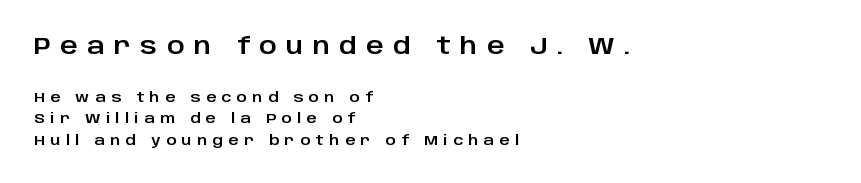
The image shows 24 px text type, upright; set left-aligned, normal line spacing (1.53x), unusually wide letter spacing (+0.39 em), not underlined; the first (top) block is 1.71x larger.
